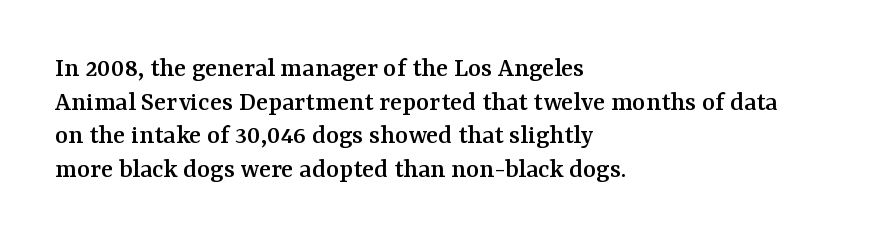
Q: Is the text italic (slanted)? A: No, it is upright.
Q: Is the typeface a serif or a sans-serif typeface? A: Serif.
Q: Is the text underlined? A: No.
Q: How is the paragraph aligned? A: Left-aligned.
Q: Is the spacing between letters normal or unusually wide? A: Normal.
Q: Width (condensed, normal, or wide)? A: Normal.
Q: Stroke contrast? A: Medium.
Q: x-height? A: Medium.
Q: Monospaced? A: No.
